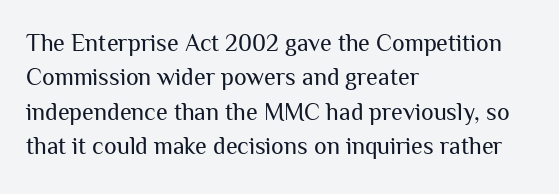
Vertical stems look standard width or narrower in stroke. Default kerning and tracking; the words read as compact shapes. These lines are set flush left with a ragged right edge. The baseline area is clear.
